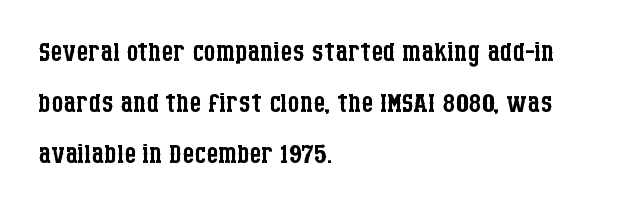
A roman cut, with each character standing at attention. Think of a printed novel: that variable character pitch is what you see here. Compared with typical paragraphs, the rows here are spaced about the same. Nothing unusual about the tracking: characters are spaced as the font intends. A typesetter would label this face a serif.
